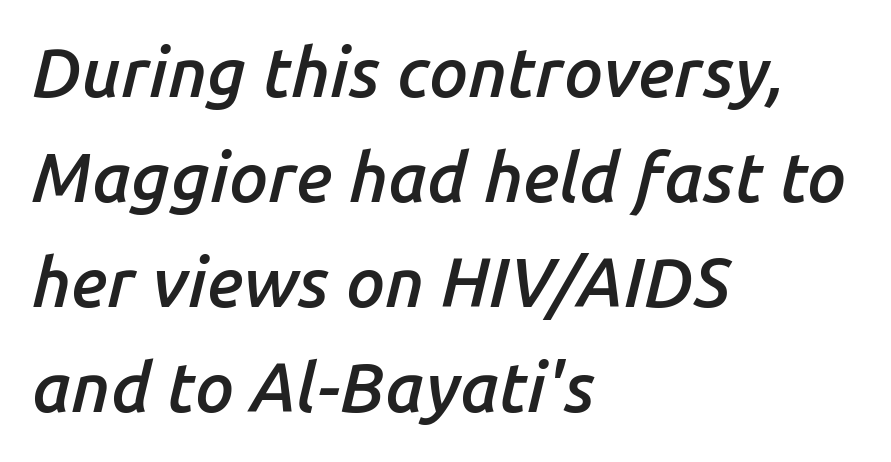
Q: Is the text bold? A: Semi-bold.
Q: Is the text italic (slanted)? A: Yes, it leans right by about 14 degrees.
Q: Is the text underlined? A: No.
Q: How is the paragraph aligned? A: Left-aligned.
Q: Is the spacing between letters normal or unusually wide? A: Normal.
Q: Is the spacing between lines tight, normal or loose? A: Normal.
Q: Width (condensed, normal, or wide)? A: Normal.
Q: Stroke contrast? A: Low.
Q: x-height? A: Medium.
Q: Monospaced? A: No.
